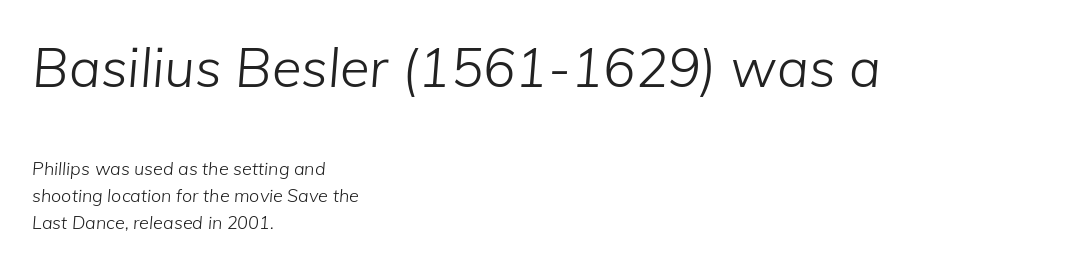
Standard letterfit; no display-style spreading of the glyphs. Looks like regular typesetting: each glyph gets only the width it needs. Stem width sits at or under what a default text font uses. The passage shown begins with its larger block and ends with its smaller one. How would I describe the line gaps? Plain and ordinary. Where is the straight margin? On the left.
